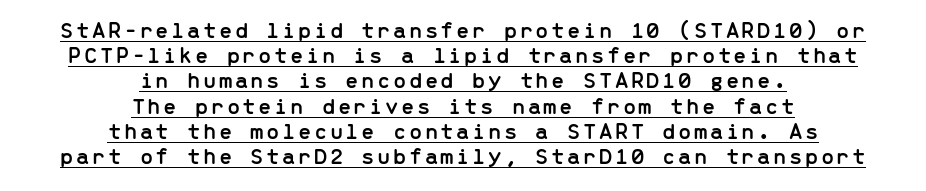
{"italic": "no", "underline": "yes", "align": "center", "line_spacing": "tight", "line_spacing_ratio": 1.05, "glyph_px": 24}
